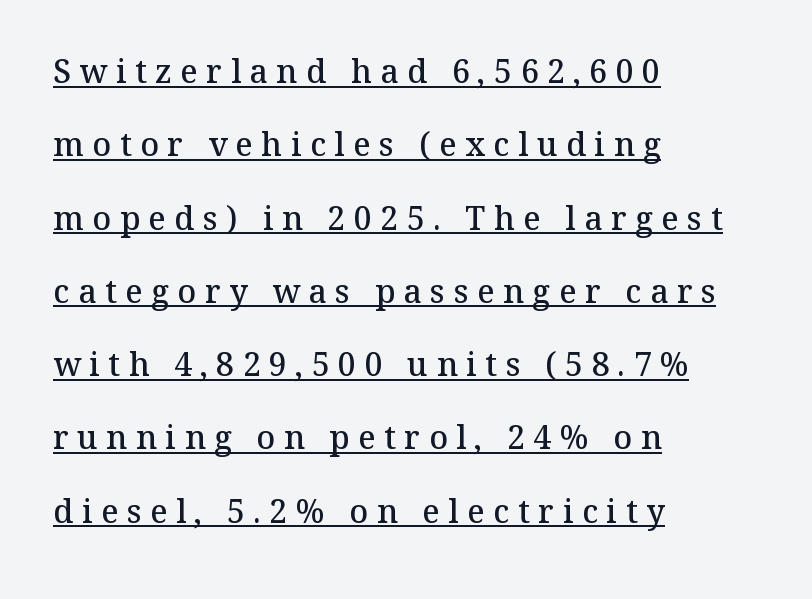
Each letter keeps its own natural width here, so spacing adapts to shape. A semibold gives these letters moderate extra thickness, short of bold. If you drew a line through each stem, it would be perfectly vertical. The rendering shows small feet on the letterforms — a serif design. Rows of type keep a wide berth in the vertical direction. Here the glyphs are tracked loosely, breaking word shapes into spaced letters.
